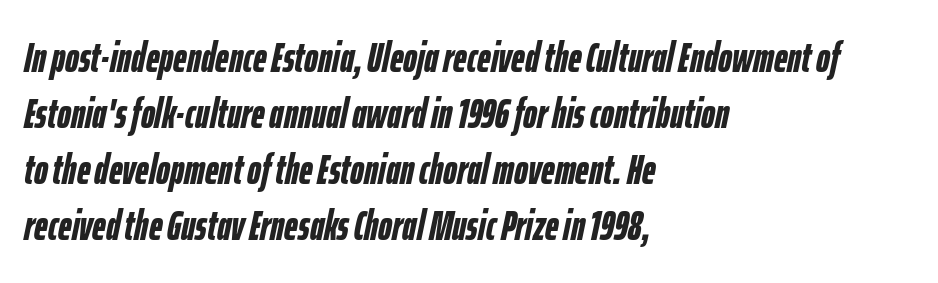
{"italic": "yes", "lean": "right", "slant_degrees": 12, "bold": "yes", "weight": "semibold", "width": "condensed", "stroke_contrast": "low", "x_height": "medium", "monospaced": "no", "underline": "no", "align": "left", "line_spacing": "normal", "line_spacing_ratio": 1.33, "letter_spacing": "normal", "letter_spacing_em": 0.0, "glyph_px": 42}
